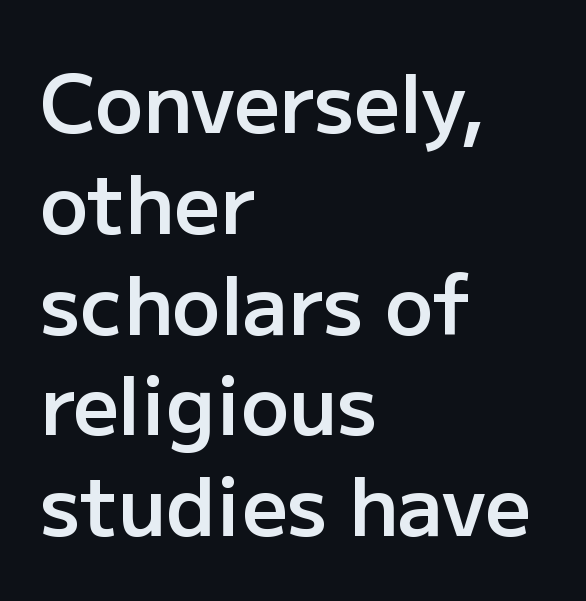
Q: Is the text bold? A: Semi-bold.
Q: Is the text italic (slanted)? A: No, it is upright.
Q: Is the typeface a serif or a sans-serif typeface? A: Sans-serif.
Q: Is the text underlined? A: No.
Q: How is the paragraph aligned? A: Left-aligned.
Q: Is the spacing between letters normal or unusually wide? A: Normal.
Q: Is the spacing between lines tight, normal or loose? A: Normal.
Q: Width (condensed, normal, or wide)? A: Normal.
Q: Stroke contrast? A: Low.
Q: x-height? A: Medium.
Q: Monospaced? A: No.
